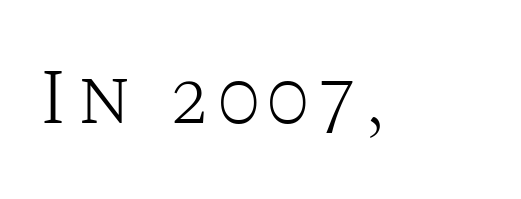
Q: Is the text bold? A: No.
Q: Is the text italic (slanted)? A: No, it is upright.
Q: Is the typeface a serif or a sans-serif typeface? A: Serif.
Q: Is the text underlined? A: No.
Q: Width (condensed, normal, or wide)? A: Normal.
Q: Stroke contrast? A: Medium.
Q: x-height? A: Large.
Q: Monospaced? A: No.
